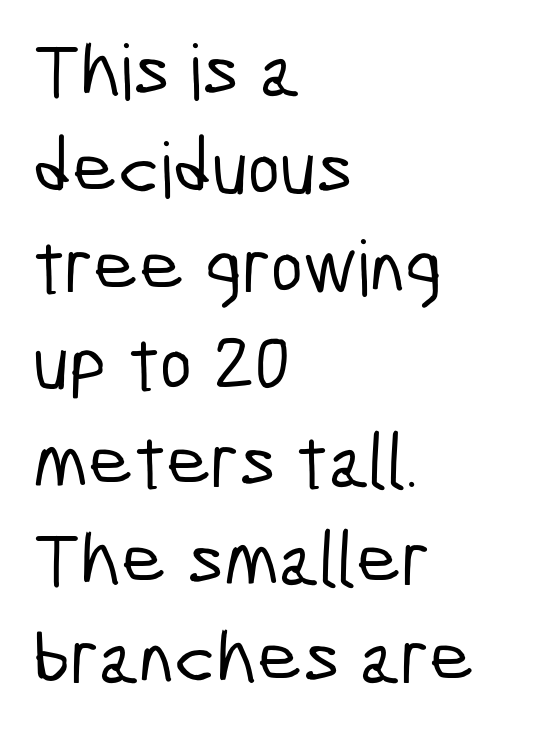
Regular leading. Is this a fixed-width face? No — the glyphs have proportional, varying widths. The line texture is even and compact thanks to regular tracking. Nobody drew a line under any word here. Which margin do the lines hug? The left one — the right edge is uneven. Nope, no serifs anywhere on these letters.
